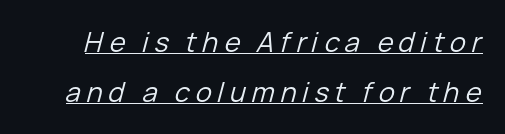
Q: Is the text bold? A: No.
Q: Is the text italic (slanted)? A: Yes, it leans right by about 15 degrees.
Q: Is the text underlined? A: Yes.
Q: Is the spacing between letters normal or unusually wide? A: Unusually wide.
